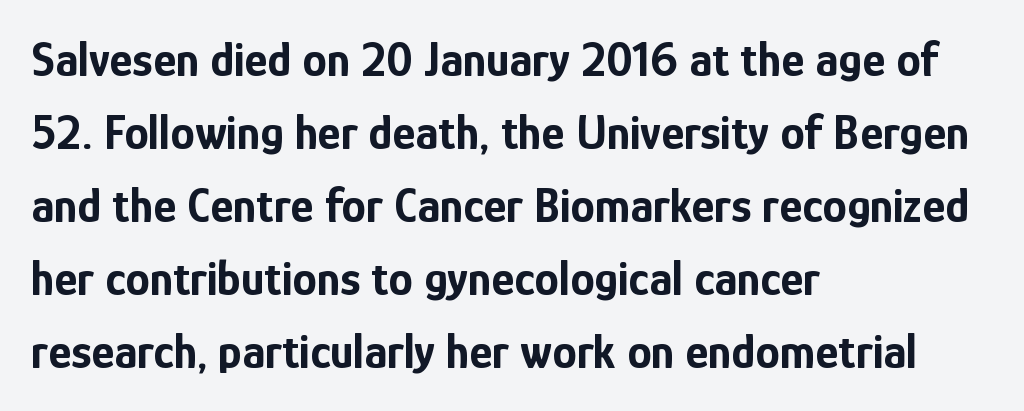
Check the space under the baseline: it is left empty. Tracking here is standard; glyphs follow each other at the usual distance. Evenly set lines give the paragraph a standard silhouette. Each letter's strokes conclude bluntly, with no projecting serifs. Is there any slant? The stems are plumb.
